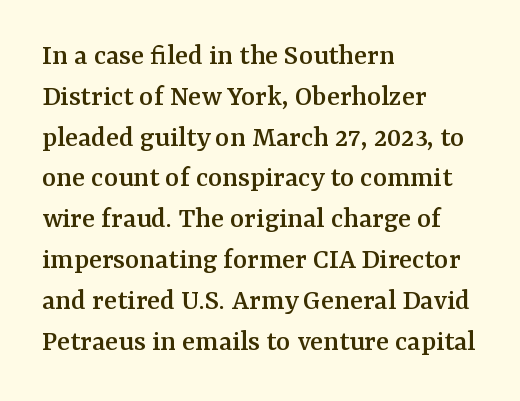
Does the copy run flush right? No — it runs flush left. Note the varied advance widths — an 'i' is clearly narrower than an 'm'. This is roman type, the default non-slanted kind. This rendering features lettering with no underline. How would I describe the line gaps? Plain and ordinary.
